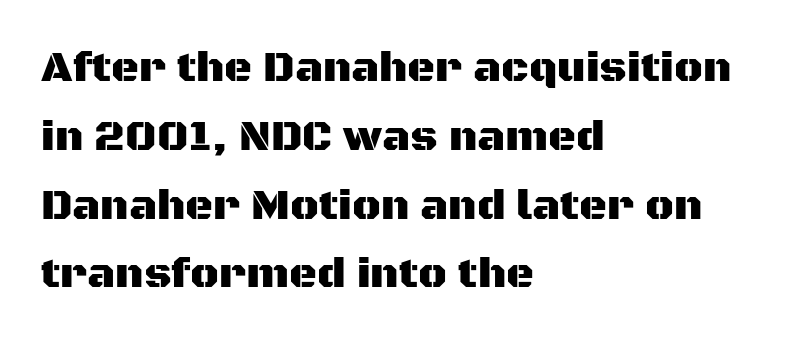
Q: Is the text italic (slanted)? A: No, it is upright.
Q: Is the typeface a serif or a sans-serif typeface? A: Sans-serif.
Q: Is the text underlined? A: No.
Q: How is the paragraph aligned? A: Left-aligned.
Q: Is the spacing between letters normal or unusually wide? A: Normal.
Q: Is the spacing between lines tight, normal or loose? A: Normal.
Q: Width (condensed, normal, or wide)? A: Normal.
Q: Stroke contrast? A: Medium.
Q: x-height? A: Large.
Q: Monospaced? A: No.
